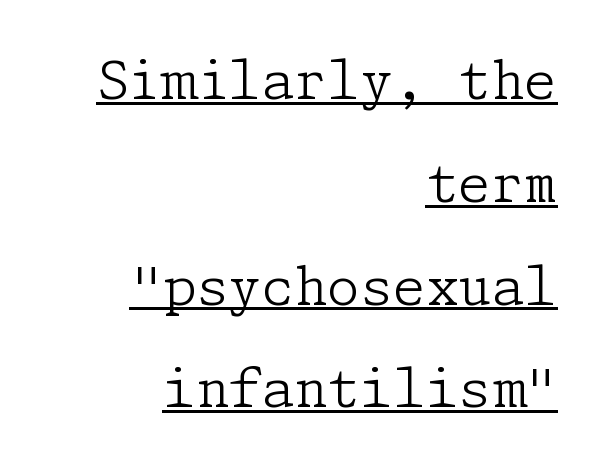
The image shows 53 px light serif type, upright; set right-aligned, loose line spacing (1.94x), normal letter spacing, underlined; low stroke contrast and a medium x-height.
